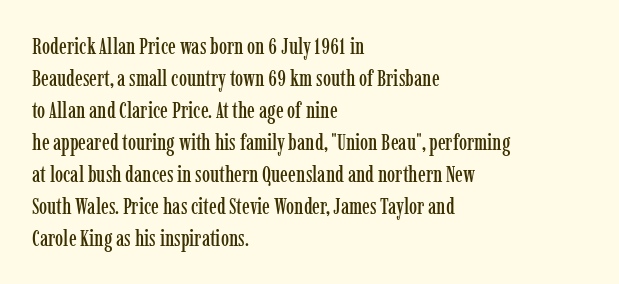
These lines are set flush left with a ragged right edge. Nope, not italic — everything's standing straight. Observe the ordinary spacing: letters are neighbours, not strangers. Vertically, the passage feels balanced, rows spaced as you'd expect. Has an underline been added? It has not.
